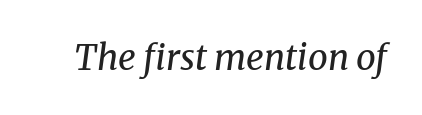
{"serif": "yes", "italic": "yes", "lean": "right", "slant_degrees": 8, "bold": "no", "weight": "regular", "width": "normal", "stroke_contrast": "medium", "x_height": "medium", "monospaced": "no", "underline": "no", "letter_spacing": "normal", "letter_spacing_em": 0.0, "glyph_px": 35}
